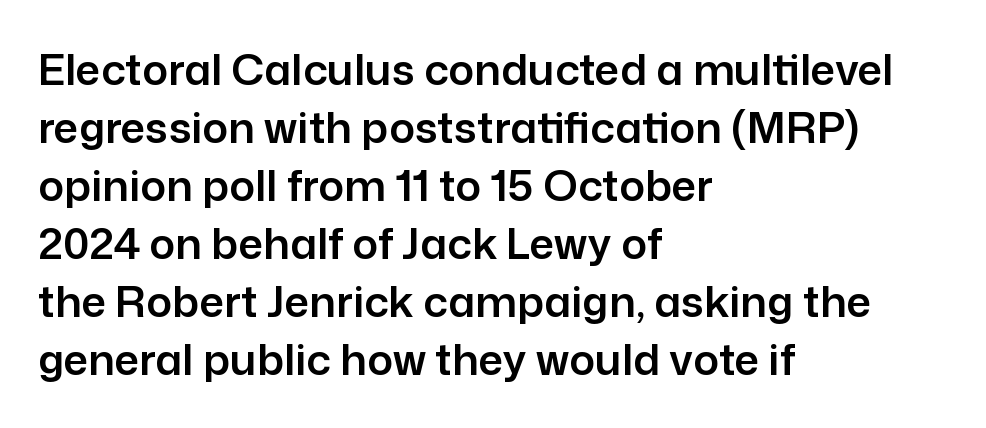
If you drew a line through each stem, it would be perfectly vertical. Spacing verdict: proportional, widths tailored to each character. Descenders hang freely into open space. The lines sit at an ordinary, default distance from one another. Between one letter and the next there's only the usual sliver of space.
